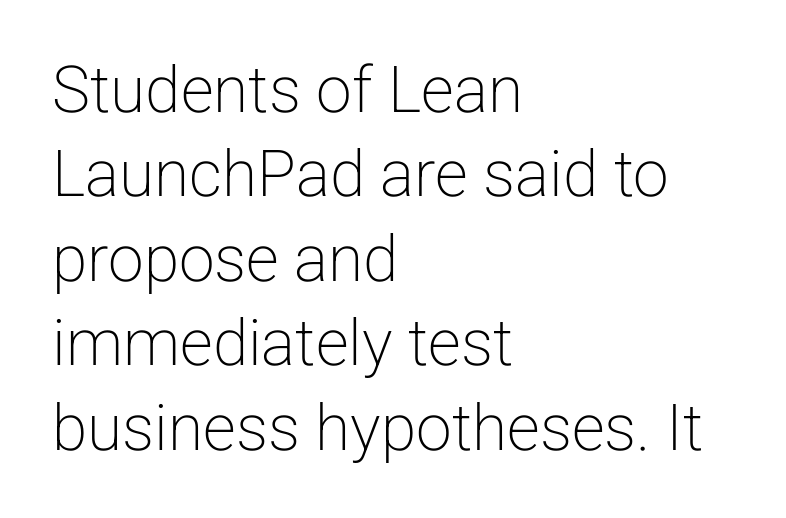
Characters follow at the spacing the type designer built in. No extra ink here — the face is not bold. This sample is left-justified, so line endings fall wherever the words run out. A clean baseline with only descenders dipping below it.
